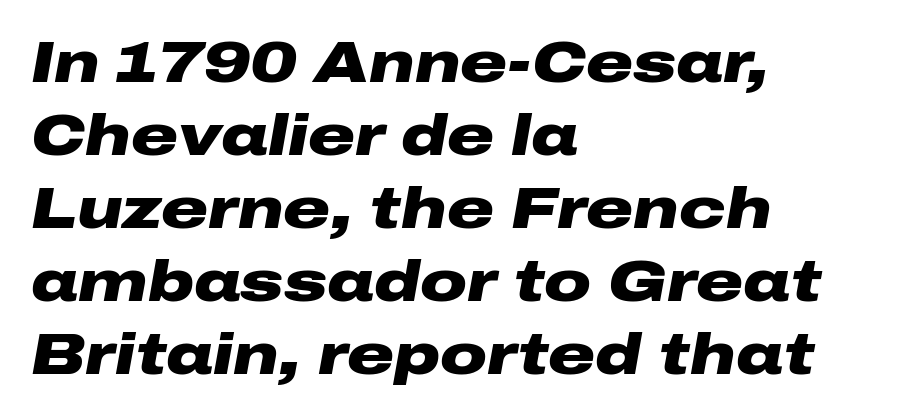
Q: Is the text bold? A: Yes.
Q: Is the text italic (slanted)? A: Yes, it leans right by about 10 degrees.
Q: Is the text underlined? A: No.
Q: How is the paragraph aligned? A: Left-aligned.
Q: Is the spacing between letters normal or unusually wide? A: Normal.
Q: Is the spacing between lines tight, normal or loose? A: Normal.
Q: Width (condensed, normal, or wide)? A: Wide.
Q: Stroke contrast? A: Low.
Q: x-height? A: Medium.
Q: Monospaced? A: No.
